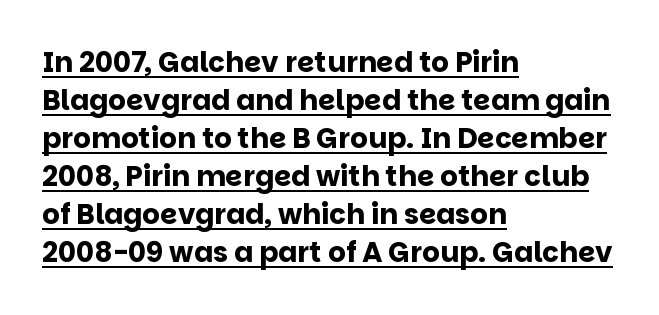
The image shows 28 px bold sans-serif type, upright; set left-aligned, normal line spacing (1.36x), normal letter spacing, underlined; low stroke contrast and a large x-height.
